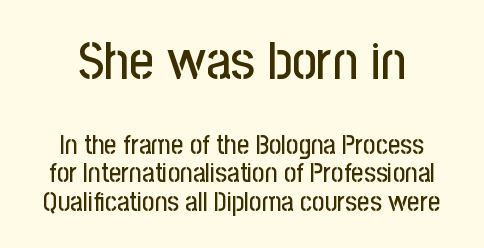
The image shows 54 px condensed sans-serif type, upright; set centered, tight line spacing (1.05x), normal letter spacing, not underlined; the first (top) block is 2.0x larger; low stroke contrast and a medium x-height.
